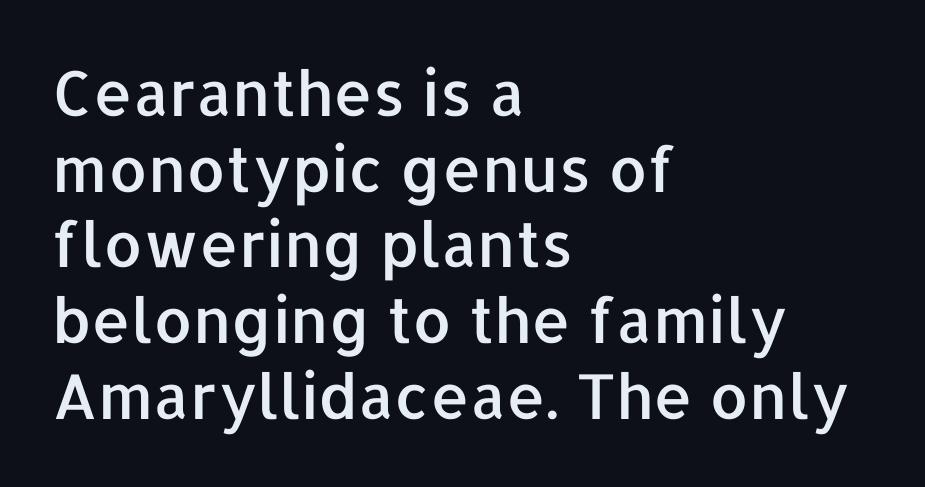
Q: Is the text italic (slanted)? A: No, it is upright.
Q: Is the typeface a serif or a sans-serif typeface? A: Sans-serif.
Q: Is the text underlined? A: No.
Q: How is the paragraph aligned? A: Left-aligned.
Q: Is the spacing between letters normal or unusually wide? A: Normal.
Q: Width (condensed, normal, or wide)? A: Normal.
Q: Stroke contrast? A: Low.
Q: x-height? A: Medium.
Q: Monospaced? A: No.
